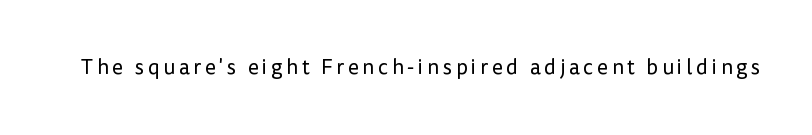
The image shows 21 px text type, upright; set not underlined.
